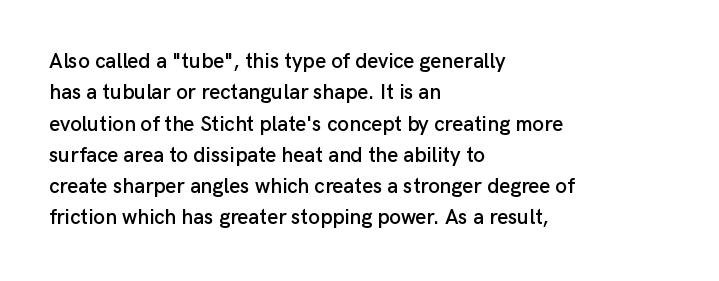
Q: Is the text italic (slanted)? A: No, it is upright.
Q: Is the text underlined? A: No.
Q: How is the paragraph aligned? A: Left-aligned.
Q: Is the spacing between letters normal or unusually wide? A: Normal.
Q: Is the spacing between lines tight, normal or loose? A: Normal.
